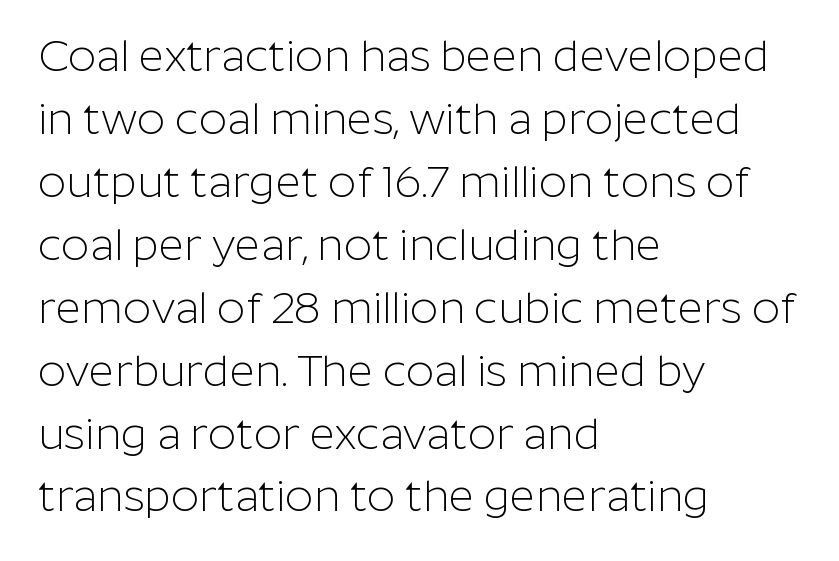
{"serif": "no", "italic": "no", "bold": "no", "weight": "light", "width": "normal", "stroke_contrast": "low", "x_height": "medium", "monospaced": "no", "underline": "no", "align": "left", "line_spacing": "normal", "line_spacing_ratio": 1.43, "letter_spacing": "normal", "letter_spacing_em": 0.0, "glyph_px": 44}
